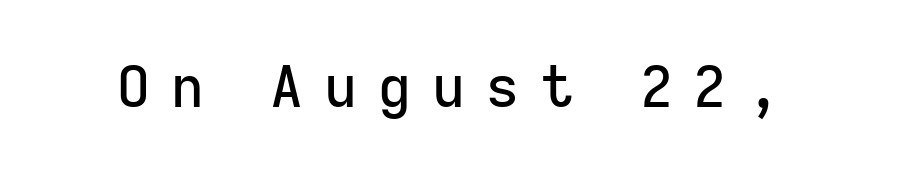
The image shows 57 px sans-serif type, upright; set unusually wide letter spacing (+0.37 em), not underlined; low stroke contrast and a medium x-height.
